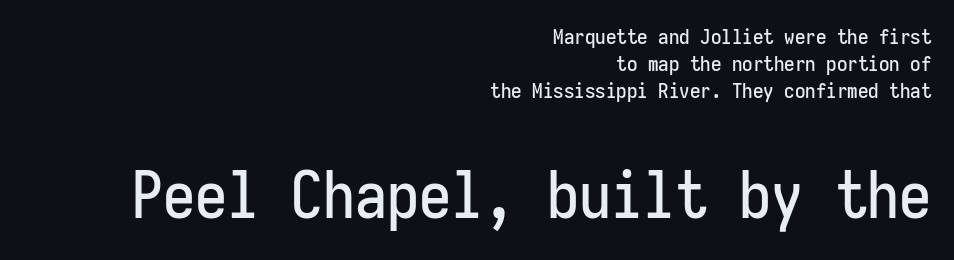
The image shows 64 px condensed sans-serif type, upright, monospaced; set right-aligned, normal line spacing (1.29x), normal letter spacing, not underlined; the second (bottom) block is 3.05x larger; low stroke contrast and a medium x-height.
